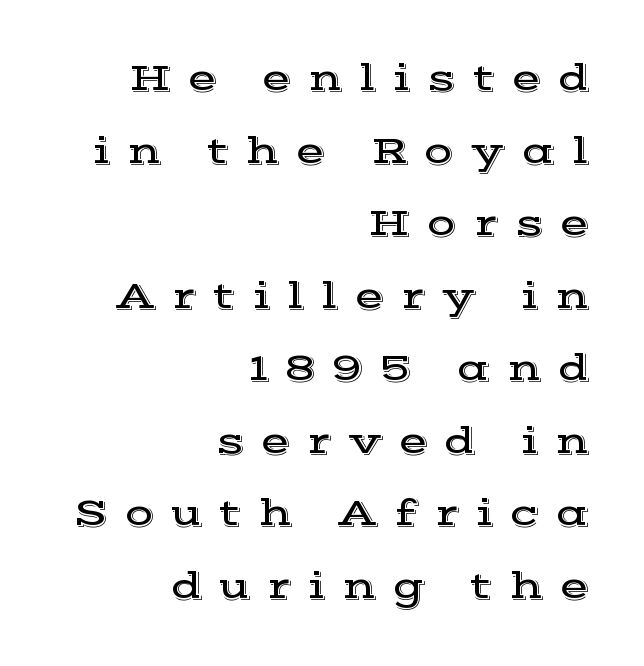
Q: Is the text italic (slanted)? A: No, it is upright.
Q: Is the typeface a serif or a sans-serif typeface? A: Serif.
Q: Is the text underlined? A: No.
Q: How is the paragraph aligned? A: Right-aligned.
Q: Is the spacing between letters normal or unusually wide? A: Unusually wide.
Q: Width (condensed, normal, or wide)? A: Wide.
Q: x-height? A: Medium.
Q: Monospaced? A: No.
